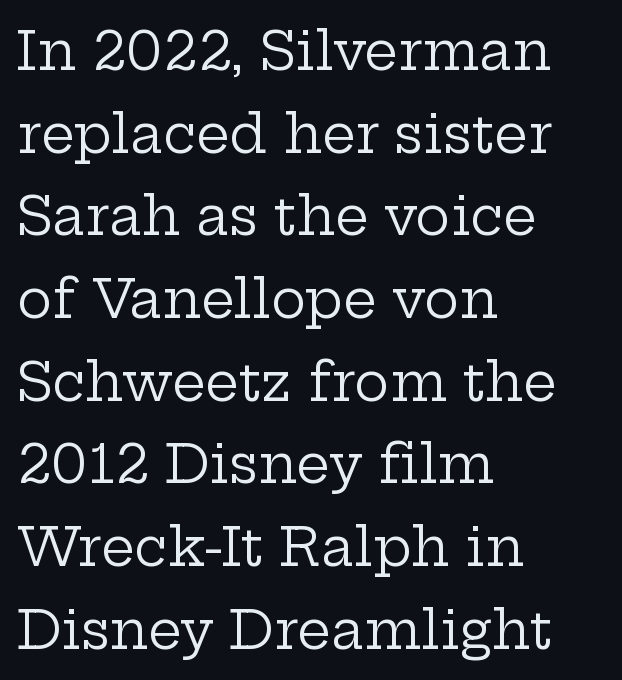
There is no visible air inserted between adjacent glyphs. Think standard paragraph weight, or any step lighter than that. Which margin do the lines hug? The left one — the right edge is uneven. When letters stand straight like this, we call the style roman or upright. The typeface chosen for these lines features serifs.
